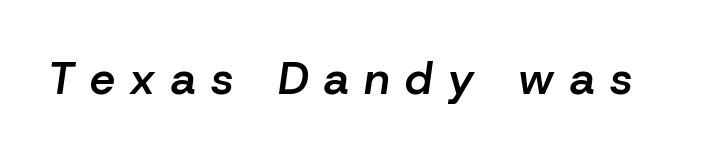
{"italic": "yes", "lean": "right", "slant_degrees": 8, "bold": "semi", "weight": "semibold", "width": "normal", "stroke_contrast": "low", "x_height": "medium", "monospaced": "no", "underline": "no", "letter_spacing": "wide", "letter_spacing_em": 0.34, "glyph_px": 45}
